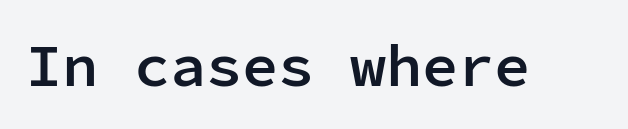
You can tell it's not italic because the verticals are truly vertical. To sum up the face: it is a sans, with no serifs. Typesetter's note: demi weight, one step under bold. Unmarked baselines from the first word to the last.
